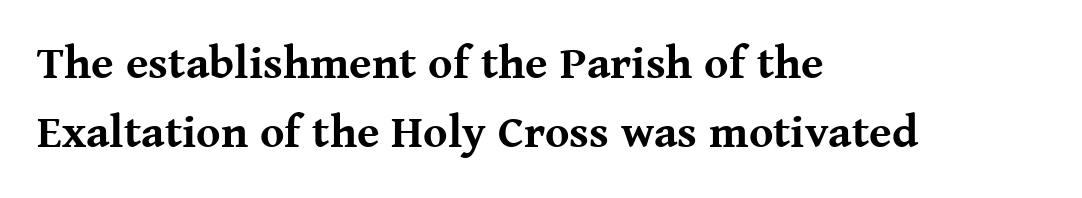
Q: Is the text bold? A: Yes.
Q: Is the text italic (slanted)? A: No, it is upright.
Q: Is the typeface a serif or a sans-serif typeface? A: Serif.
Q: Is the text underlined? A: No.
Q: How is the paragraph aligned? A: Left-aligned.
Q: Is the spacing between letters normal or unusually wide? A: Normal.
Q: Is the spacing between lines tight, normal or loose? A: Normal.
Q: Width (condensed, normal, or wide)? A: Normal.
Q: Stroke contrast? A: Medium.
Q: x-height? A: Medium.
Q: Monospaced? A: No.
